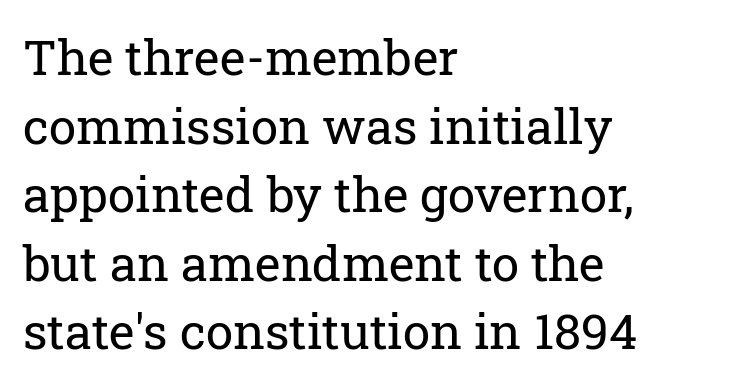
Q: Is the text bold? A: No.
Q: Is the text italic (slanted)? A: No, it is upright.
Q: Is the typeface a serif or a sans-serif typeface? A: Serif.
Q: Is the text underlined? A: No.
Q: How is the paragraph aligned? A: Left-aligned.
Q: Is the spacing between letters normal or unusually wide? A: Normal.
Q: Is the spacing between lines tight, normal or loose? A: Normal.
Q: Width (condensed, normal, or wide)? A: Normal.
Q: Stroke contrast? A: Low.
Q: x-height? A: Medium.
Q: Monospaced? A: No.
